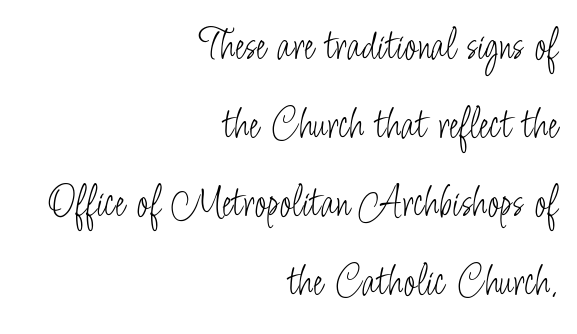
Q: Is the text bold? A: No.
Q: Is the text italic (slanted)? A: Yes.
Q: Is the typeface a serif or a sans-serif typeface? A: Sans-serif.
Q: Is the text underlined? A: No.
Q: How is the paragraph aligned? A: Right-aligned.
Q: Is the spacing between letters normal or unusually wide? A: Normal.
Q: Width (condensed, normal, or wide)? A: Condensed.
Q: Stroke contrast? A: Low.
Q: x-height? A: Small.
Q: Monospaced? A: No.
